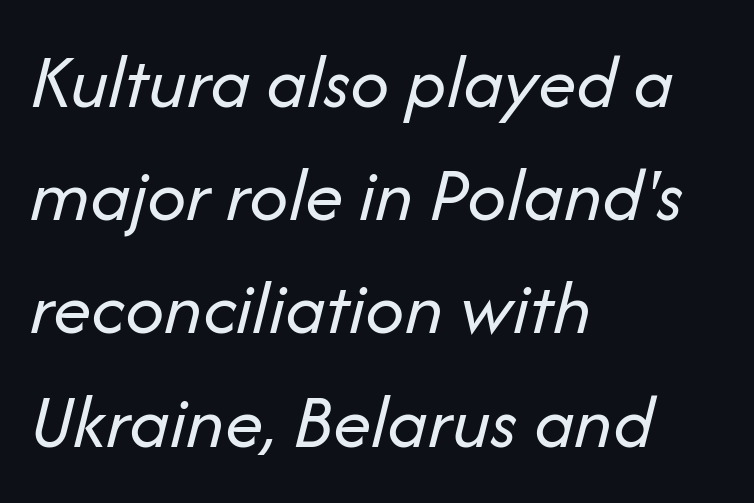
The image shows 77 px regular-weight type, italic (leaning right); set left-aligned, normal line spacing (1.47x), normal letter spacing, not underlined; low stroke contrast and a medium x-height.
